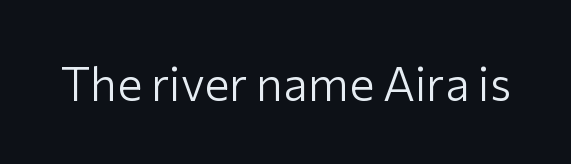
{"serif": "no", "italic": "no", "bold": "no", "weight": "light", "width": "normal", "stroke_contrast": "low", "x_height": "medium", "monospaced": "no", "underline": "no", "letter_spacing": "normal", "letter_spacing_em": 0.0, "glyph_px": 47}
